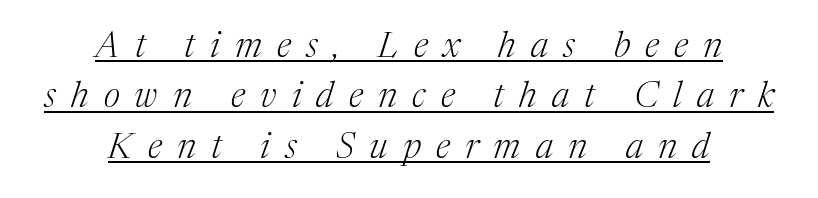
I'd call this a serif setting — the letters wear small feet. Compared with typical body copy, the letter spacing here is much looser. Weight: not bold — regular or lighter. How would I describe the line gaps? Plain and ordinary. The compositor balanced each line on the midline. A typesetter would call this proportional, since set widths differ per character.
